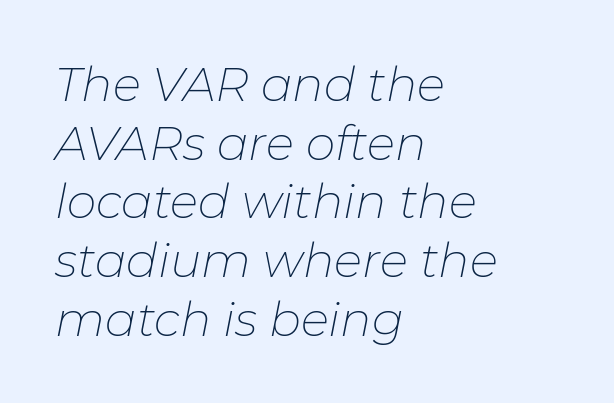
Q: Is the text bold? A: No.
Q: Is the text italic (slanted)? A: Yes, it leans right by about 11 degrees.
Q: Is the text underlined? A: No.
Q: How is the paragraph aligned? A: Left-aligned.
Q: Is the spacing between letters normal or unusually wide? A: Normal.
Q: Is the spacing between lines tight, normal or loose? A: Normal.
Q: Width (condensed, normal, or wide)? A: Normal.
Q: Stroke contrast? A: Low.
Q: x-height? A: Medium.
Q: Monospaced? A: No.
